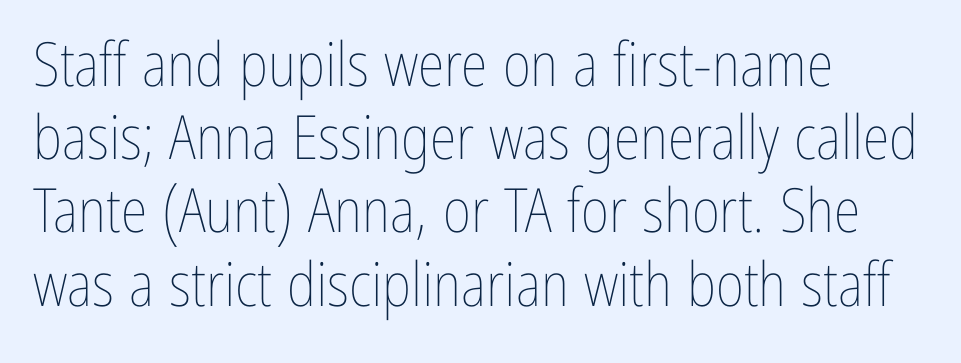
Q: Is the text bold? A: No.
Q: Is the text italic (slanted)? A: No, it is upright.
Q: Is the text underlined? A: No.
Q: How is the paragraph aligned? A: Left-aligned.
Q: Is the spacing between letters normal or unusually wide? A: Normal.
Q: Width (condensed, normal, or wide)? A: Condensed.
Q: Stroke contrast? A: Low.
Q: x-height? A: Medium.
Q: Monospaced? A: No.
